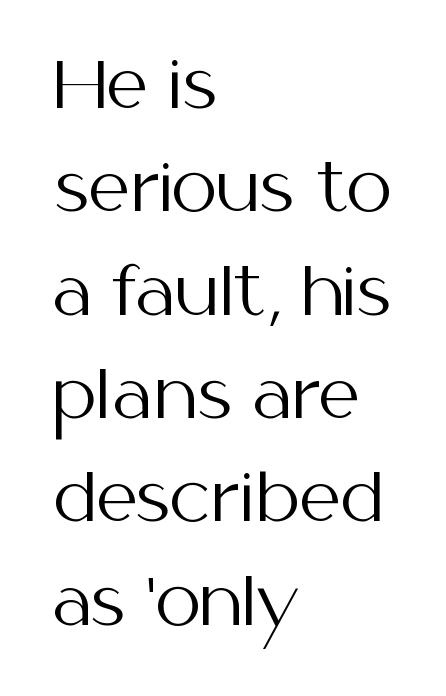
Q: Is the text bold? A: No.
Q: Is the text italic (slanted)? A: No, it is upright.
Q: Is the typeface a serif or a sans-serif typeface? A: Sans-serif.
Q: Is the text underlined? A: No.
Q: How is the paragraph aligned? A: Left-aligned.
Q: Is the spacing between letters normal or unusually wide? A: Normal.
Q: Is the spacing between lines tight, normal or loose? A: Normal.
Q: Width (condensed, normal, or wide)? A: Normal.
Q: Stroke contrast? A: Medium.
Q: x-height? A: Medium.
Q: Monospaced? A: No.
